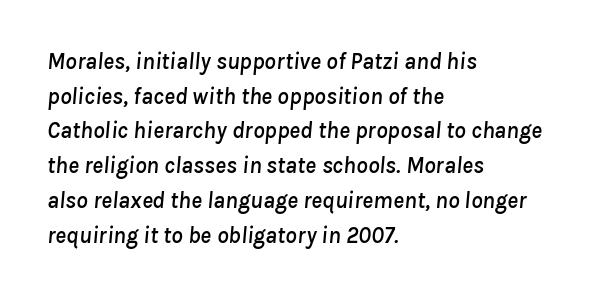
The image shows 23 px text type, italic (leaning right); set left-aligned, normal line spacing (1.51x), normal letter spacing, not underlined.
